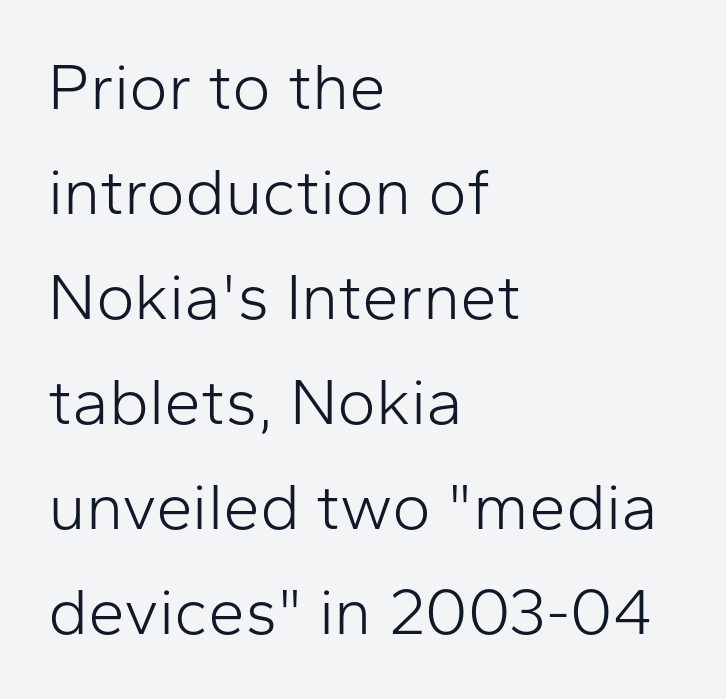
Rule under the text: the space is simply empty. Rendered with straight, roman letterforms. Unlike a traditional serif, this face leaves its strokes unadorned. These lines are rendered in a variable-pitch font. Leftover space on each line is placed entirely after the last word.
